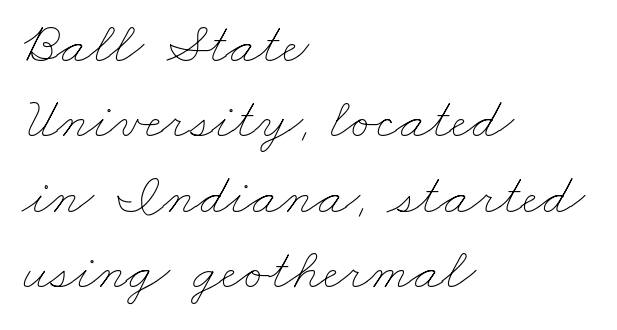
Q: Is the text bold? A: No.
Q: Is the text underlined? A: No.
Q: How is the paragraph aligned? A: Left-aligned.
Q: Is the spacing between letters normal or unusually wide? A: Normal.
Q: Is the spacing between lines tight, normal or loose? A: Normal.
Q: Width (condensed, normal, or wide)? A: Wide.
Q: Stroke contrast? A: Low.
Q: x-height? A: Small.
Q: Monospaced? A: No.
